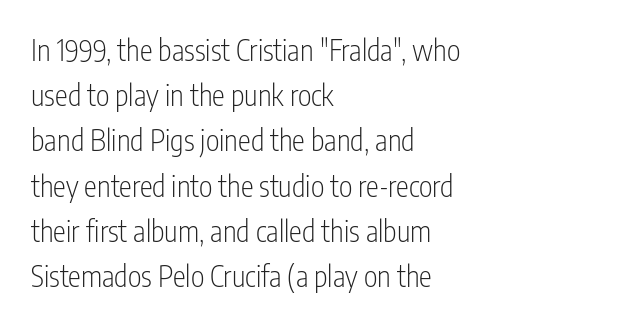
The image shows 29 px light, condensed sans-serif type, upright; set left-aligned, normal line spacing (1.56x), normal letter spacing, not underlined; low stroke contrast and a medium x-height.
